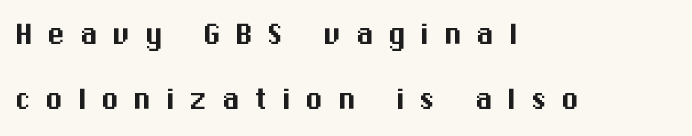
Q: Is the text italic (slanted)? A: No, it is upright.
Q: Is the typeface a serif or a sans-serif typeface? A: Sans-serif.
Q: Is the text underlined? A: No.
Q: How is the paragraph aligned? A: Left-aligned.
Q: Is the spacing between letters normal or unusually wide? A: Unusually wide.
Q: Width (condensed, normal, or wide)? A: Normal.
Q: Stroke contrast? A: Medium.
Q: x-height? A: Medium.
Q: Monospaced? A: No.
